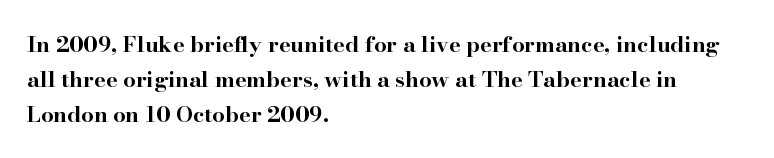
{"italic": "no", "bold": "yes", "underline": "no", "align": "left", "line_spacing": "normal", "line_spacing_ratio": 1.59, "letter_spacing": "normal", "letter_spacing_em": 0.0, "glyph_px": 22}
